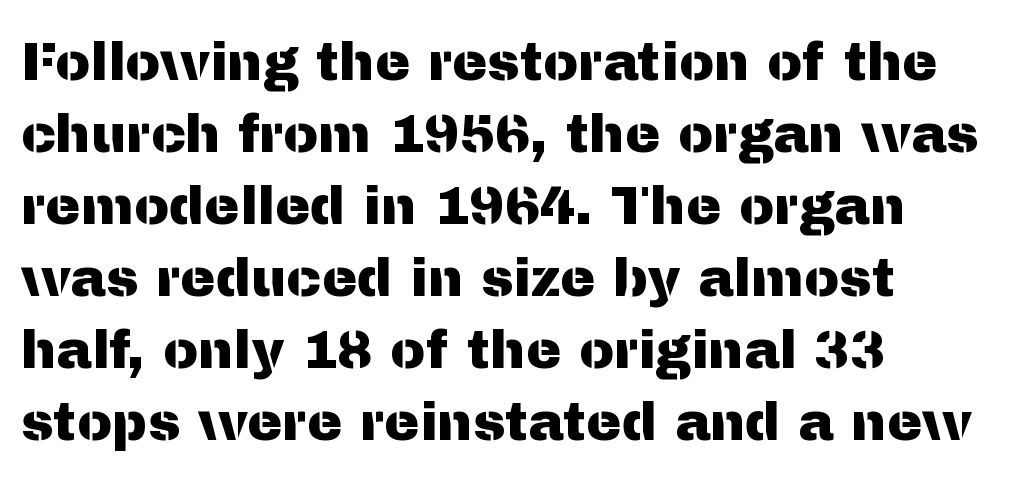
{"serif": "no", "italic": "no", "width": "normal", "stroke_contrast": "medium", "x_height": "medium", "monospaced": "no", "underline": "no", "align": "left", "line_spacing": "normal", "line_spacing_ratio": 1.36, "letter_spacing": "normal", "letter_spacing_em": 0.0, "glyph_px": 53}
